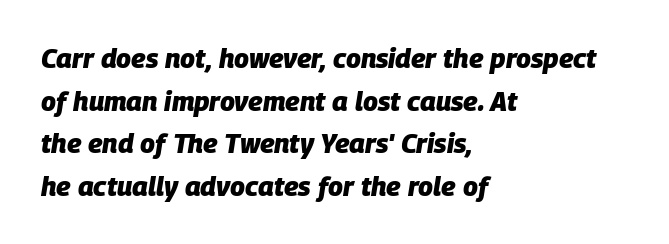
Q: Is the text bold? A: Yes.
Q: Is the text italic (slanted)? A: Yes, it leans right by about 9 degrees.
Q: Is the text underlined? A: No.
Q: How is the paragraph aligned? A: Left-aligned.
Q: Is the spacing between letters normal or unusually wide? A: Normal.
Q: Is the spacing between lines tight, normal or loose? A: Normal.
